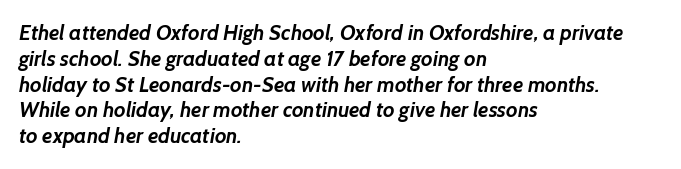
The paragraph has a hard left edge and a soft right edge. This sample uses plain, unmodified letter spacing. Quick note: underline off. Strong, thick strokes mark this as bold type.
